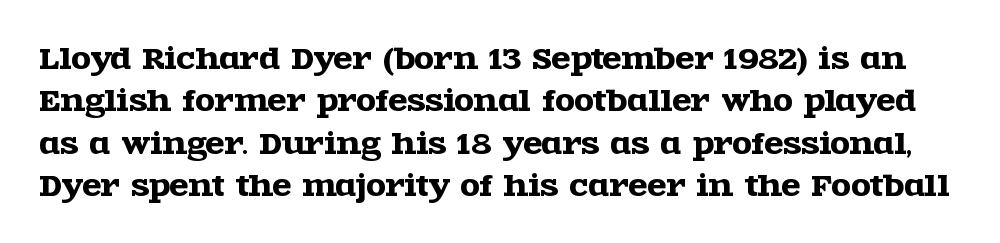
Nobody drew a line under any word here. You could not count columns in this text — the font is proportionally spaced. The horizontal fit of the characters is conventional and even. Upright lettering throughout.
